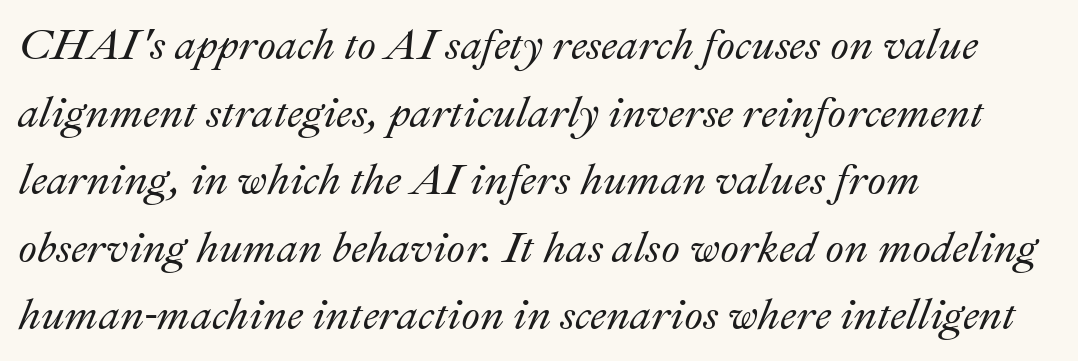
Q: Is the text italic (slanted)? A: Yes, it leans right by about 22 degrees.
Q: Is the text underlined? A: No.
Q: How is the paragraph aligned? A: Left-aligned.
Q: Is the spacing between letters normal or unusually wide? A: Normal.
Q: Is the spacing between lines tight, normal or loose? A: Normal.
Q: Width (condensed, normal, or wide)? A: Normal.
Q: Stroke contrast? A: Medium.
Q: x-height? A: Small.
Q: Monospaced? A: No.
